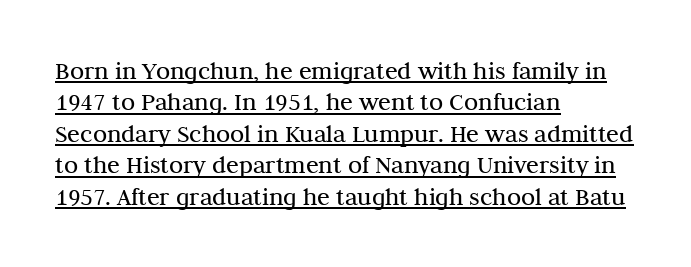
{"italic": "no", "bold": "no", "underline": "yes", "align": "left", "line_spacing_ratio": 1.21, "letter_spacing": "normal", "letter_spacing_em": 0.0, "glyph_px": 26}
